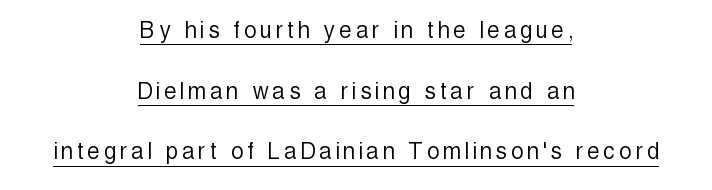
{"italic": "no", "bold": "no", "underline": "yes", "align": "center", "line_spacing": "loose", "line_spacing_ratio": 2.25, "glyph_px": 27}
